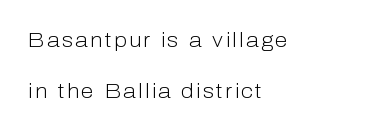
Q: Is the text bold? A: No.
Q: Is the text italic (slanted)? A: No, it is upright.
Q: Is the text underlined? A: No.
Q: How is the paragraph aligned? A: Left-aligned.
Q: Is the spacing between lines tight, normal or loose? A: Loose.
